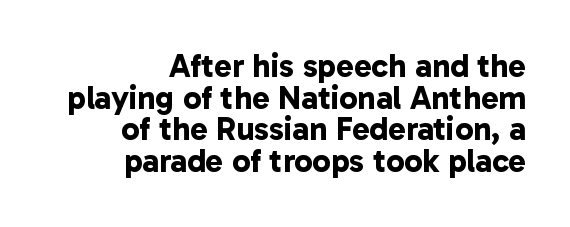
The image shows 33 px bold sans-serif type; set right-aligned, tight line spacing (0.96x), normal letter spacing, not underlined; low stroke contrast and a medium x-height.
